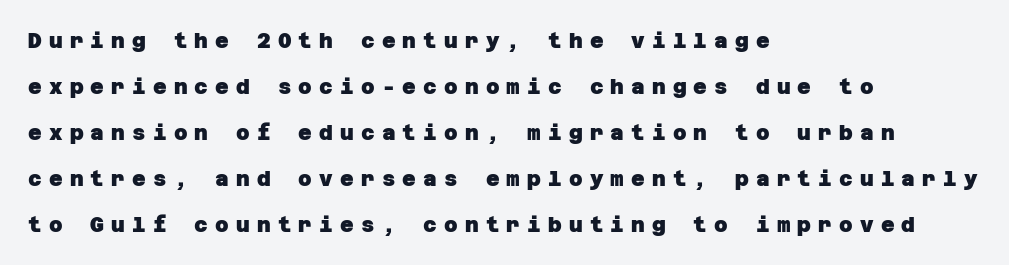
These words are printed bold, with thick strokes throughout. Line beginnings align vertically; line endings do not. Look at the tracking — it's clearly loosened, letters drifting apart. You could fit nearly another row in the gap between these rows. Check under the words: just untouched page.
